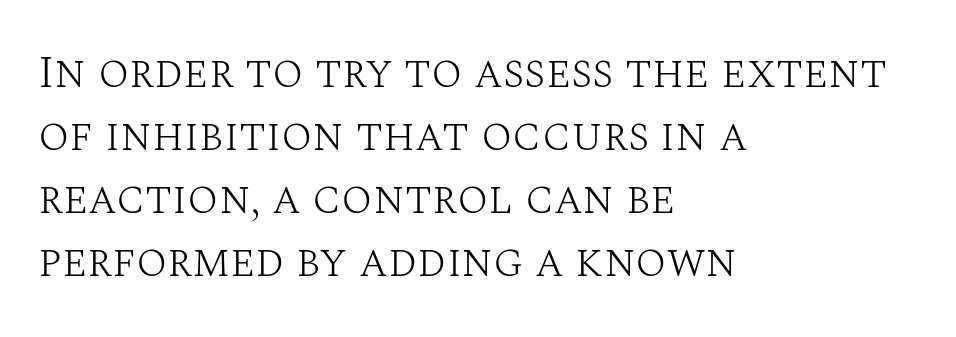
The image shows 46 px light serif type, upright; set left-aligned, normal line spacing (1.37x), normal letter spacing, not underlined; medium stroke contrast and a large x-height.
